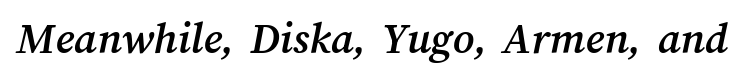
{"width": "normal", "stroke_contrast": "medium", "x_height": "medium", "monospaced": "no", "underline": "no", "letter_spacing": "normal", "letter_spacing_em": 0.0, "glyph_px": 46}
